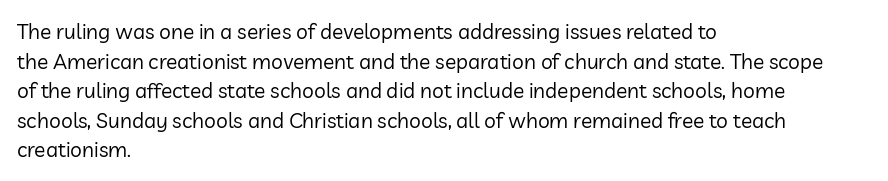
The image shows 21 px text type, upright; set left-aligned, normal line spacing (1.41x), normal letter spacing, not underlined.
